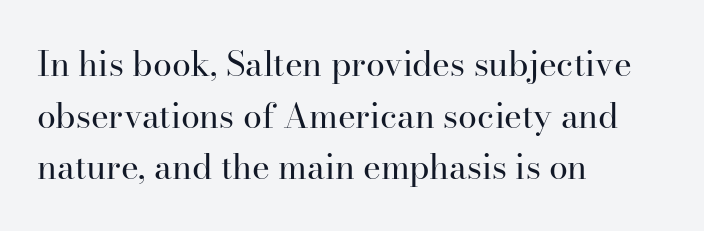
The strokes carry an ordinary text weight at most. Italic: no, the glyphs are upright roman. The face used here is rendered with its standard letterfit. All the whitespace from short lines collects on the right.
